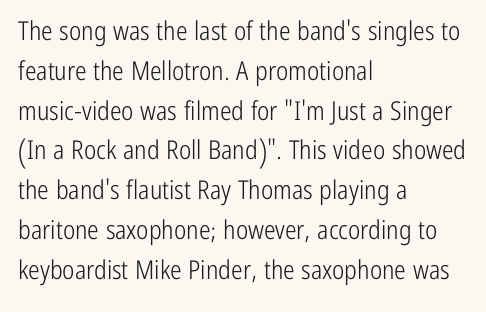
The image shows 26 px text type, upright; set left-aligned, normal line spacing (1.53x), normal letter spacing, not underlined.
